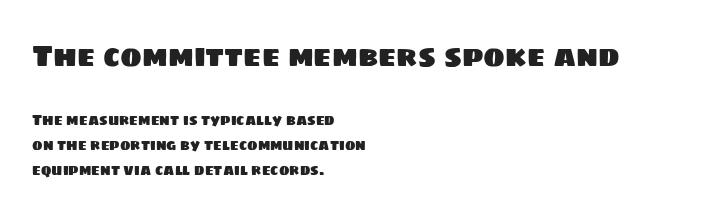
Two sizes are in play, and the larger belongs to the first block. Caption: multi-line text, flush left, ragged right. In terms of letterform style, serifs are entirely absent. The rendering uses natural spacing where letterforms have individual widths.
